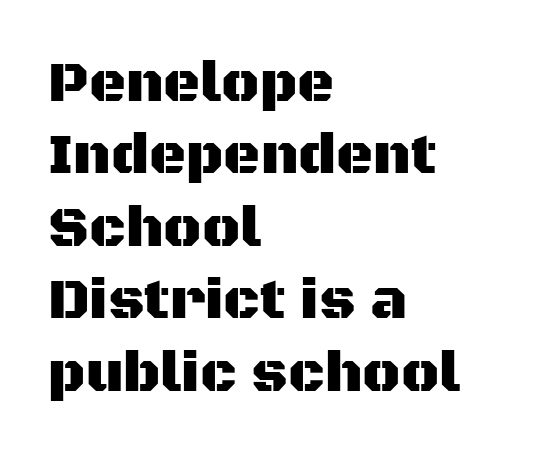
The image shows 57 px sans-serif type, upright; set left-aligned, normal line spacing (1.27x), normal letter spacing, not underlined; medium stroke contrast and a large x-height.
